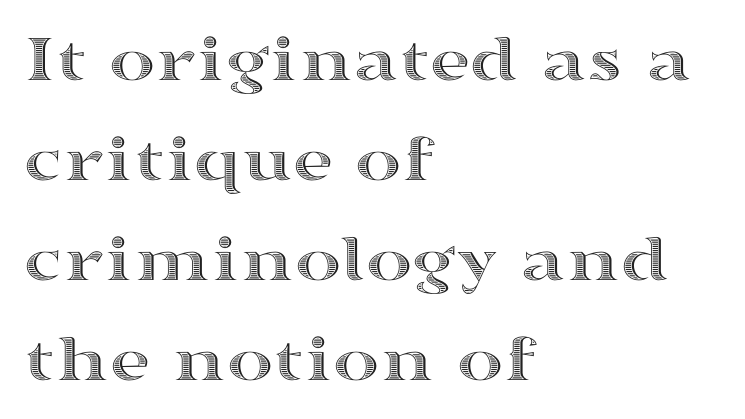
{"italic": "no", "width": "wide", "x_height": "medium", "monospaced": "no", "underline": "no", "align": "left", "line_spacing": "normal", "line_spacing_ratio": 1.43, "letter_spacing": "normal", "letter_spacing_em": 0.0, "glyph_px": 70}
